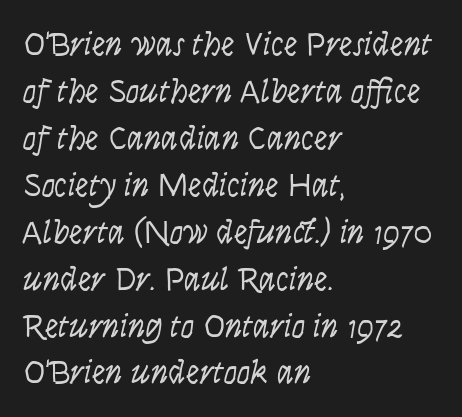
{"italic": "yes", "lean": "right", "slant_degrees": 9, "bold": "no", "weight": "light", "width": "condensed", "stroke_contrast": "low", "x_height": "large", "monospaced": "no", "underline": "no", "align": "left", "line_spacing": "normal", "line_spacing_ratio": 1.38, "letter_spacing": "normal", "letter_spacing_em": 0.0, "glyph_px": 34}
